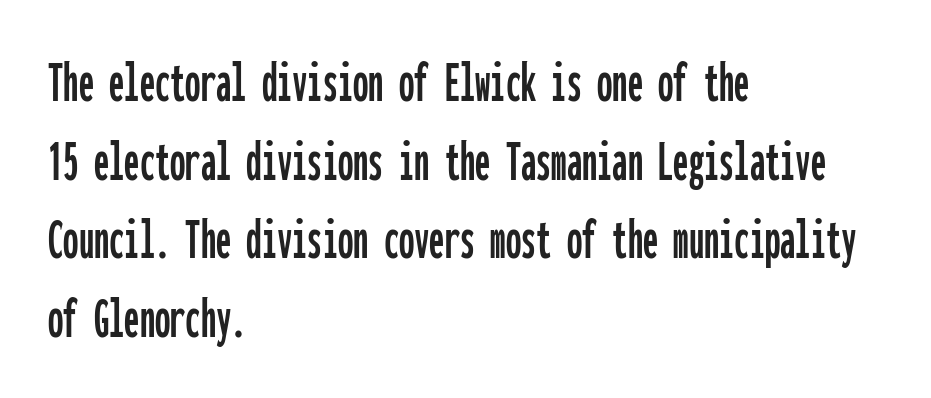
The image shows 61 px condensed sans-serif type, upright, monospaced; set left-aligned, normal line spacing (1.29x), normal letter spacing, not underlined; low stroke contrast and a medium x-height.
